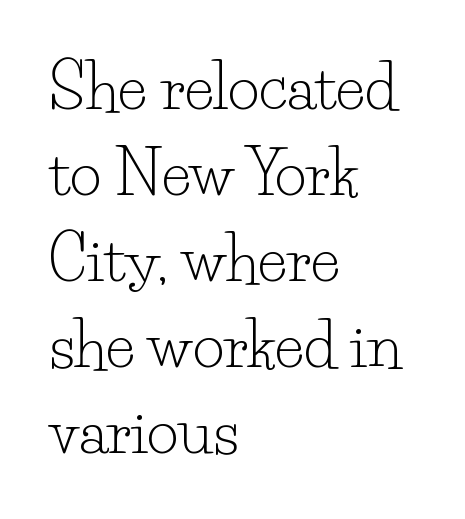
Q: Is the text bold? A: No.
Q: Is the text italic (slanted)? A: No, it is upright.
Q: Is the typeface a serif or a sans-serif typeface? A: Serif.
Q: Is the text underlined? A: No.
Q: How is the paragraph aligned? A: Left-aligned.
Q: Is the spacing between letters normal or unusually wide? A: Normal.
Q: Is the spacing between lines tight, normal or loose? A: Normal.
Q: Width (condensed, normal, or wide)? A: Normal.
Q: Stroke contrast? A: Low.
Q: x-height? A: Small.
Q: Monospaced? A: No.
